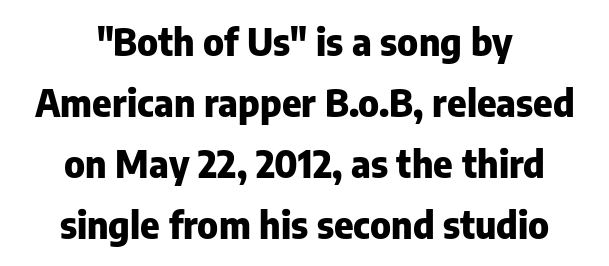
{"serif": "no", "italic": "no", "bold": "yes", "weight": "heavy", "width": "normal", "stroke_contrast": "low", "x_height": "medium", "monospaced": "no", "underline": "no", "align": "center", "line_spacing": "normal", "line_spacing_ratio": 1.65, "letter_spacing": "normal", "letter_spacing_em": 0.0, "glyph_px": 37}
